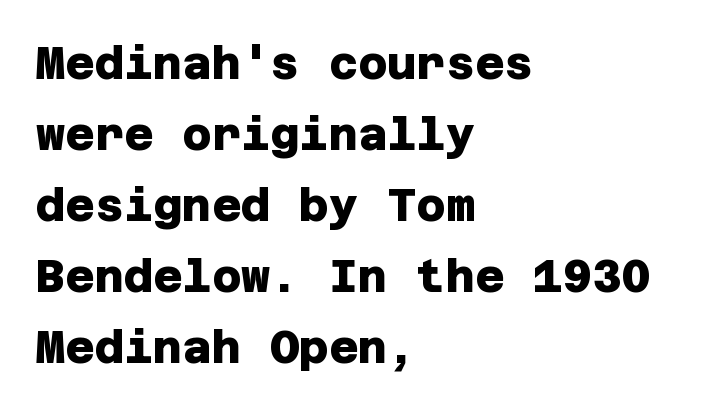
Q: Is the text bold? A: Yes.
Q: Is the typeface a serif or a sans-serif typeface? A: Sans-serif.
Q: Is the text underlined? A: No.
Q: How is the paragraph aligned? A: Left-aligned.
Q: Is the spacing between letters normal or unusually wide? A: Normal.
Q: Is the spacing between lines tight, normal or loose? A: Normal.
Q: Width (condensed, normal, or wide)? A: Normal.
Q: Stroke contrast? A: Low.
Q: x-height? A: Large.
